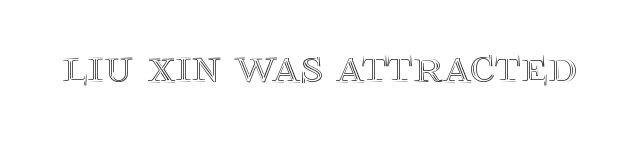
{"italic": "no", "width": "normal", "x_height": "large", "monospaced": "no", "underline": "no", "letter_spacing": "normal", "letter_spacing_em": 0.0, "glyph_px": 50}
